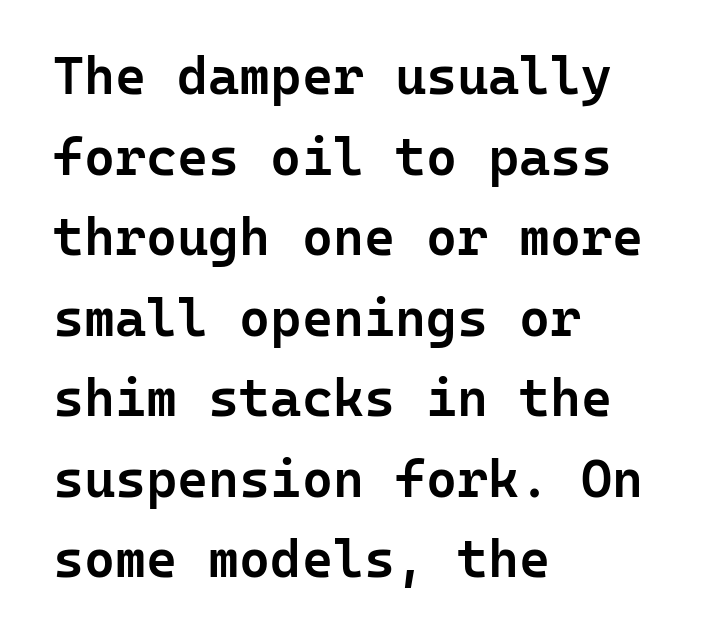
These lines are rendered in a fixed-pitch font. Just letters on the line, the space beneath them empty. Do the letters lean? They stand straight. Rows of type keep a routine distance in the vertical direction. Each glyph is drawn with semibold strokes, heavier than normal yet not fully bold.
